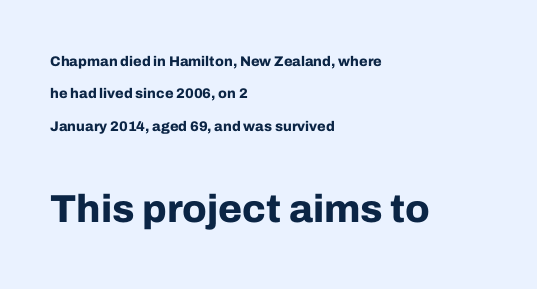
The image shows 39 px bold sans-serif type, upright; set left-aligned, loose line spacing (2.31x), normal letter spacing, not underlined; the second (bottom) block is 2.79x larger; low stroke contrast and a medium x-height.
